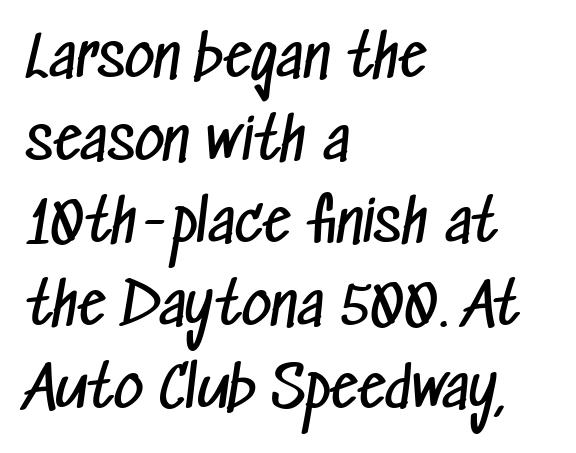
Reading down the column, the eye jumps a familiar distance to each next line. Weight: regular or lighter. The passage shown has conventional tracking throughout. These lines are rendered in a variable-pitch font.
